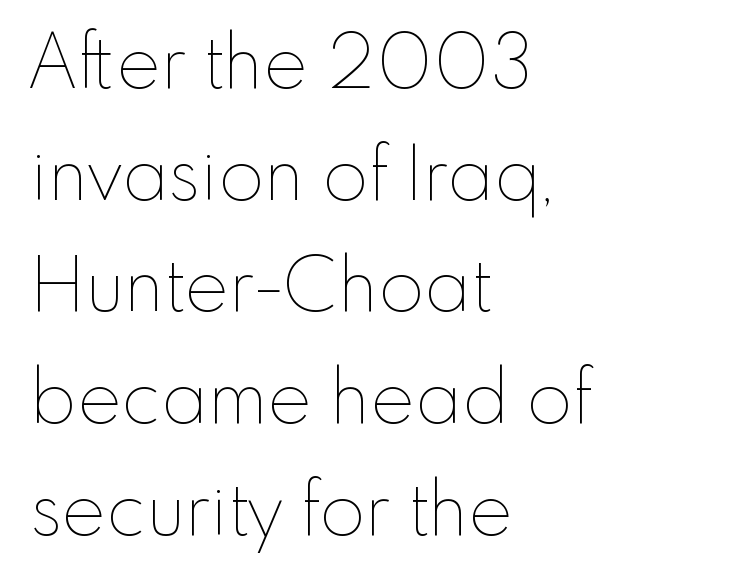
Posture: upright roman. Stems here are at most as thick as an everyday book face. Honestly, the row spacing looks completely unremarkable. A typesetter would call this proportional, since set widths differ per character.
